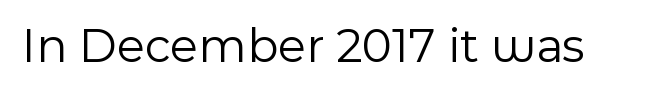
This sample has the flowing, uneven cadence of proportional lettering. Nobody drew a line under any word here. When letters stand straight like this, we call the style roman or upright. The font is comparable to plain body text, perhaps lighter.
